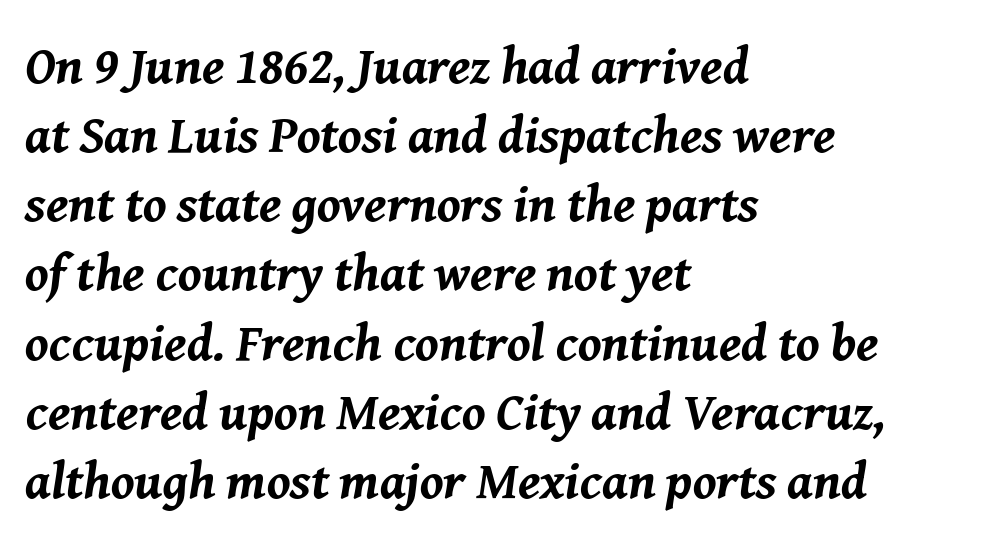
Weight check: bold — yes, fully. Does the copy run flush right? No — it runs flush left. Tall strokes in this sample are angled rather than plumb. The tracking reads as untouched default to a designer's eye. The area under the type is left untouched.
